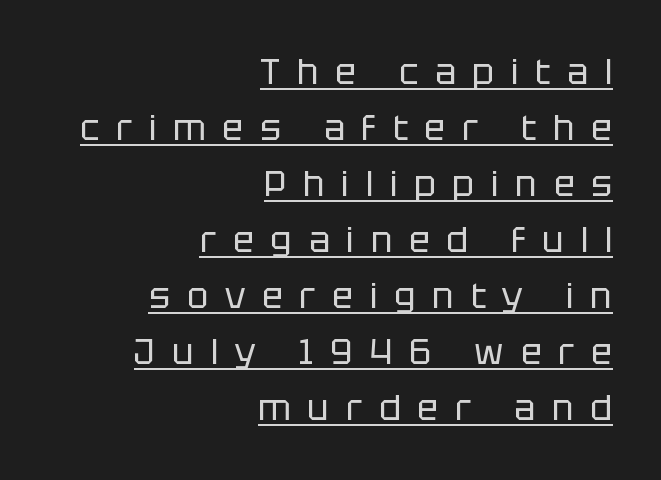
The image shows 35 px regular-weight sans-serif type, upright; set right-aligned, normal line spacing (1.6x), unusually wide letter spacing (+0.48 em), underlined; low stroke contrast and a large x-height.
